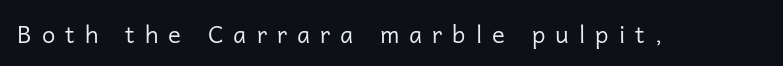
The image shows 24 px text type, upright; set unusually wide letter spacing (+0.42 em), not underlined.
